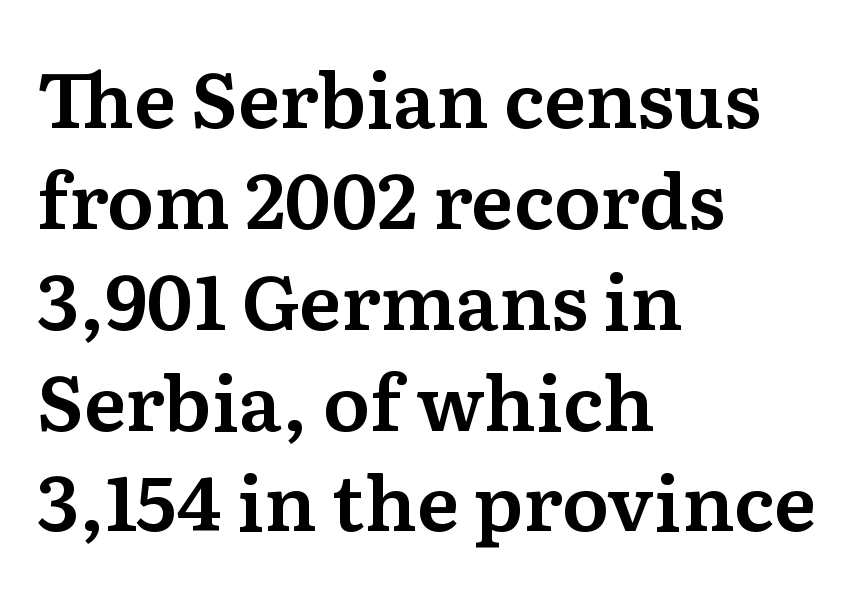
Words appear dense and cohesive because spacing is normal. Serif or sans? Serif — the stroke terminals have little feet. Glance below the letters and you will spot only blank space. Style check: upright. These lines stack with their left ends in a neat column. This sample has the flowing, uneven cadence of proportional lettering.
